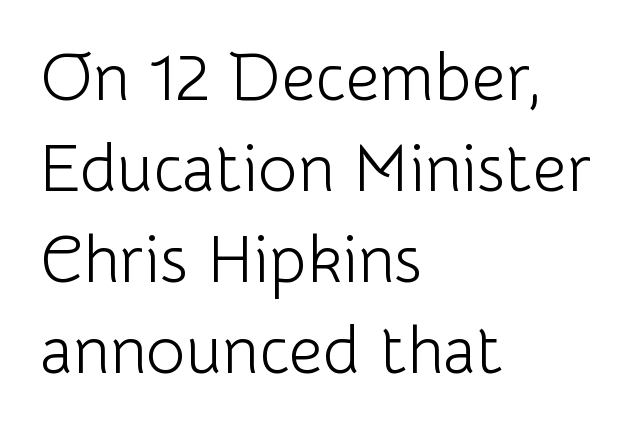
Q: Is the text bold? A: No.
Q: Is the text italic (slanted)? A: No, it is upright.
Q: Is the typeface a serif or a sans-serif typeface? A: Sans-serif.
Q: Is the text underlined? A: No.
Q: How is the paragraph aligned? A: Left-aligned.
Q: Is the spacing between letters normal or unusually wide? A: Normal.
Q: Is the spacing between lines tight, normal or loose? A: Normal.
Q: Width (condensed, normal, or wide)? A: Normal.
Q: Stroke contrast? A: Low.
Q: x-height? A: Medium.
Q: Monospaced? A: No.
